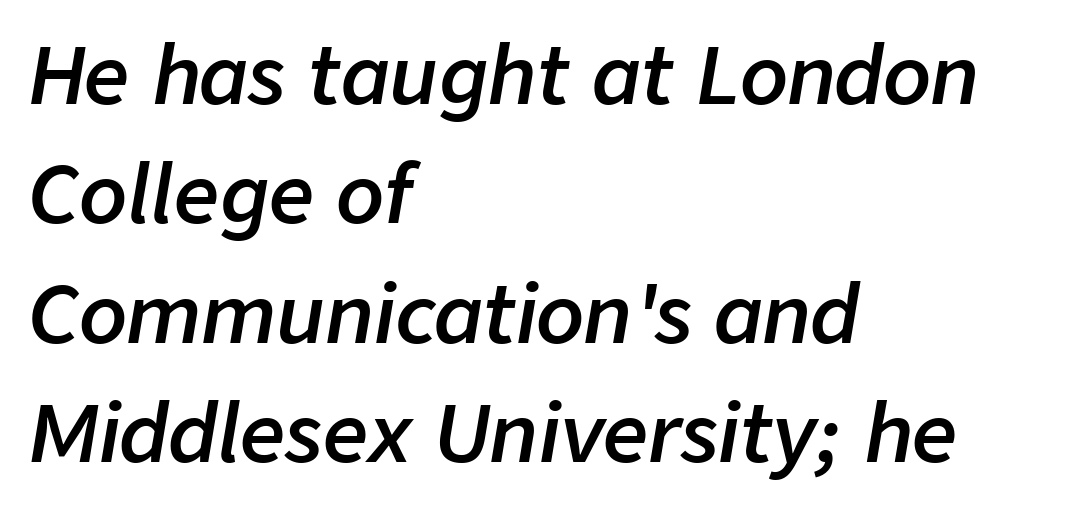
{"italic": "yes", "lean": "right", "slant_degrees": 9, "bold": "semi", "weight": "semibold", "width": "normal", "stroke_contrast": "low", "x_height": "medium", "monospaced": "no", "underline": "no", "align": "left", "line_spacing": "normal", "line_spacing_ratio": 1.51, "letter_spacing": "normal", "letter_spacing_em": 0.0, "glyph_px": 79}
